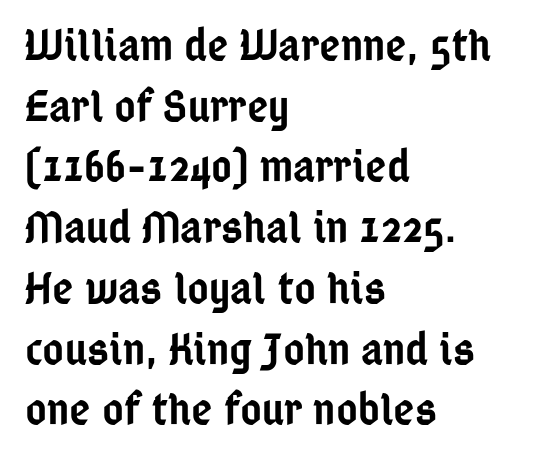
Think of a printed novel: that variable character pitch is what you see here. Characters follow at the spacing the type designer built in. The lettering stays uniformly vertical, giving the passage a roman look. Alignment: flush left. No feet cap the strokes, marking this as sans-serif type.
